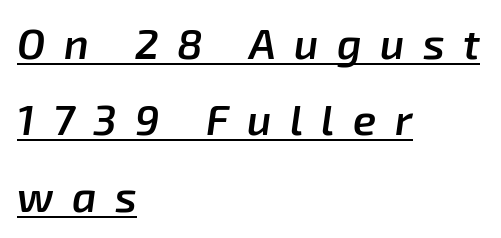
The image shows 42 px semibold type, italic (leaning right); set left-aligned, line spacing 1.82x, unusually wide letter spacing (+0.44 em), underlined; low stroke contrast and a medium x-height.
